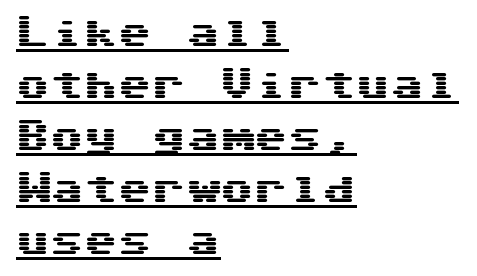
Q: Is the text italic (slanted)? A: No, it is upright.
Q: Is the typeface a serif or a sans-serif typeface? A: Sans-serif.
Q: Is the text underlined? A: Yes.
Q: How is the paragraph aligned? A: Left-aligned.
Q: Is the spacing between letters normal or unusually wide? A: Normal.
Q: Is the spacing between lines tight, normal or loose? A: Normal.
Q: Width (condensed, normal, or wide)? A: Wide.
Q: Stroke contrast? A: Medium.
Q: x-height? A: Medium.
